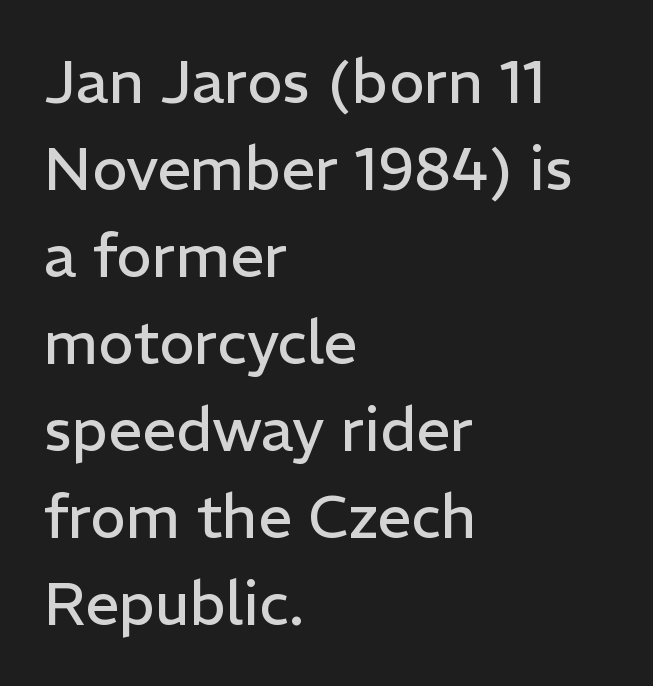
The image shows 60 px regular-weight sans-serif type, upright; set left-aligned, normal line spacing (1.45x), normal letter spacing, not underlined; low stroke contrast and a medium x-height.
